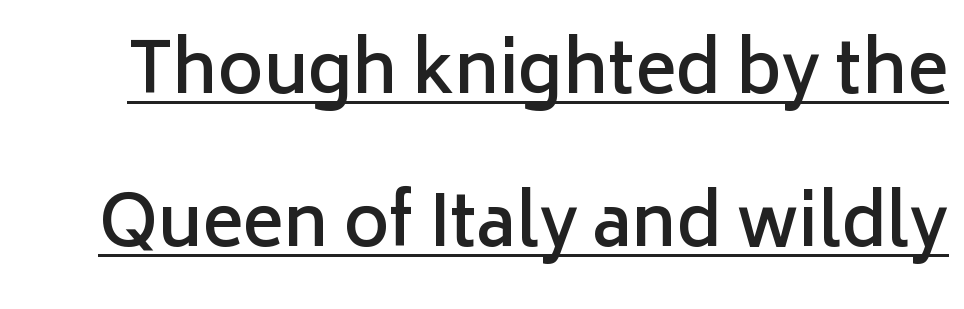
You could call the tracking neutral — neither tight nor loose. The rendering uses natural spacing where letterforms have individual widths. Serifs: no, the terminals of the letterforms are clean. Heft: intermediate — a semibold. Posture: upright roman.
